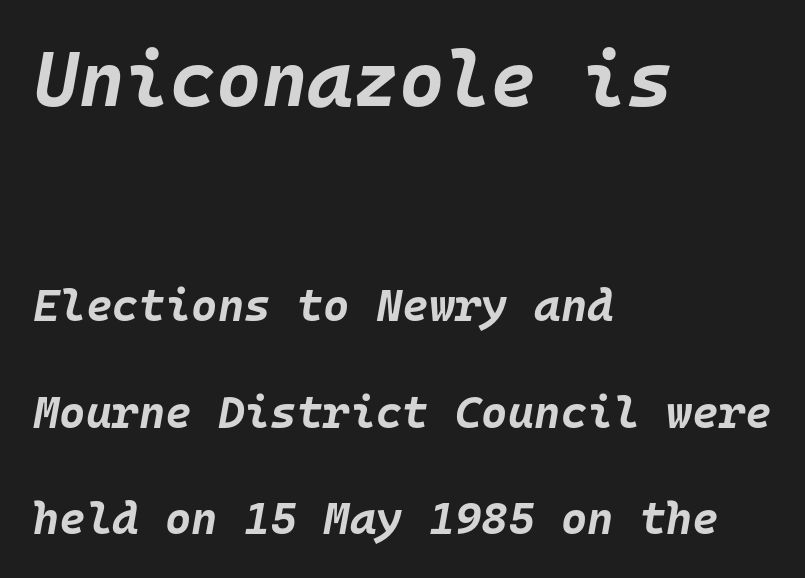
{"italic": "yes", "lean": "right", "slant_degrees": 10, "bold": "yes", "weight": "bold", "width": "normal", "stroke_contrast": "low", "x_height": "large", "monospaced": "yes", "underline": "no", "align": "left", "line_spacing": "loose", "line_spacing_ratio": 2.36, "letter_spacing": "normal", "letter_spacing_em": 0.0, "larger_block": "first", "size_ratio": 1.73, "glyph_px": 78}
